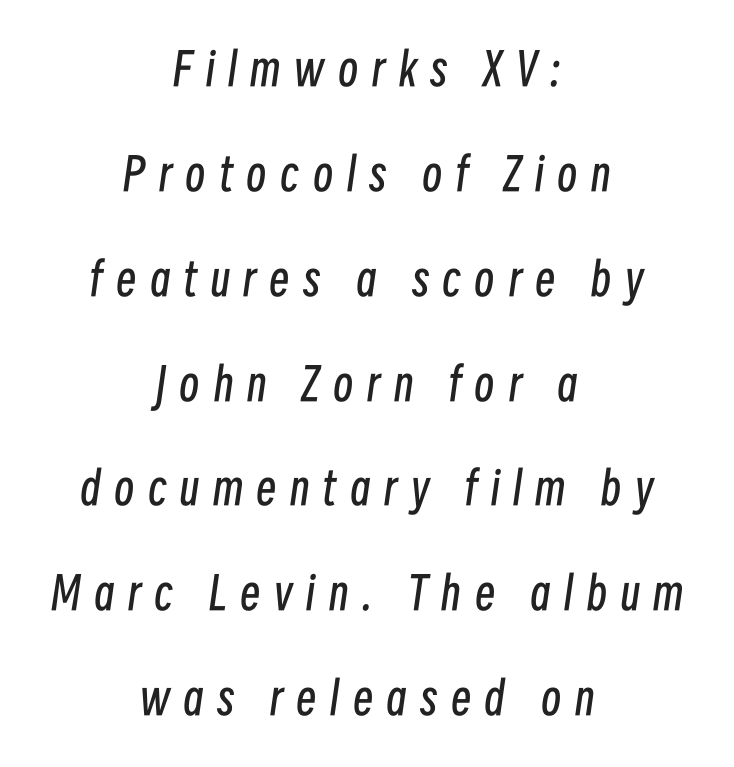
The space directly below the letters is spotless. Rendered with sloped, italic letterforms. This sample has the flowing, uneven cadence of proportional lettering. Is this a heavy cut? Hardly; it is regular or lighter.
